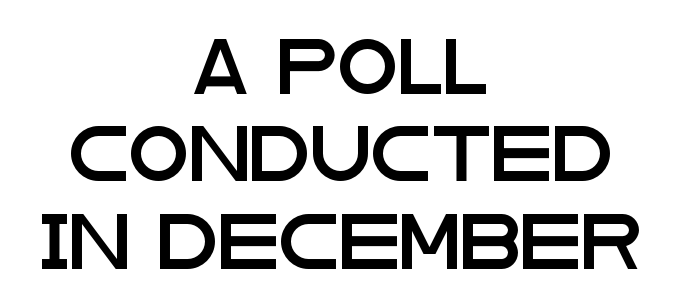
Q: Is the text italic (slanted)? A: No, it is upright.
Q: Is the typeface a serif or a sans-serif typeface? A: Sans-serif.
Q: Is the text underlined? A: No.
Q: How is the paragraph aligned? A: Centered.
Q: Is the spacing between letters normal or unusually wide? A: Normal.
Q: Is the spacing between lines tight, normal or loose? A: Normal.
Q: Width (condensed, normal, or wide)? A: Wide.
Q: Stroke contrast? A: Low.
Q: x-height? A: Large.
Q: Monospaced? A: No.
